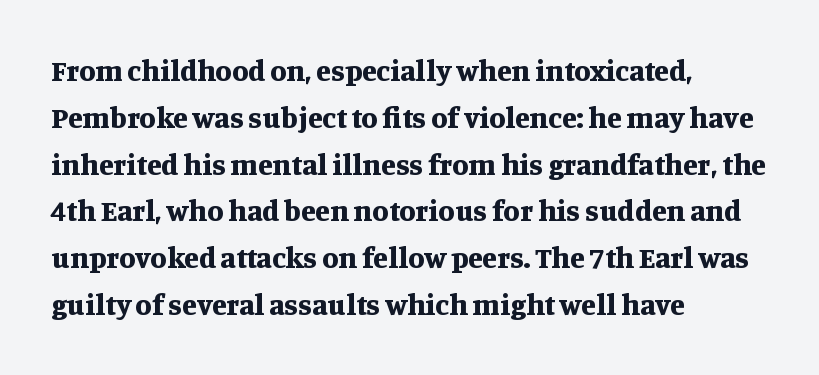
Vertically, the passage feels balanced, rows spaced as you'd expect. Pretty heavy lettering here — definitely bold. The passage shown is typed in a proportional face where columns would drift. Honestly, the letter spacing is just normal — you wouldn't notice it.
